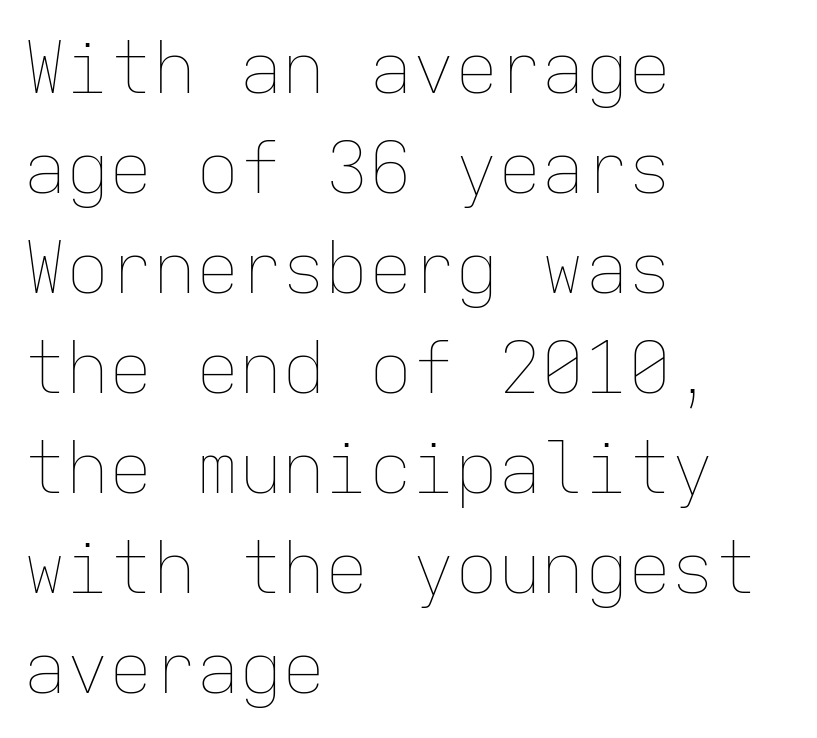
{"italic": "no", "bold": "no", "weight": "thin", "width": "normal", "stroke_contrast": "low", "x_height": "medium", "monospaced": "yes", "underline": "no", "align": "left", "line_spacing": "normal", "line_spacing_ratio": 1.39, "letter_spacing": "normal", "letter_spacing_em": 0.0, "glyph_px": 72}
